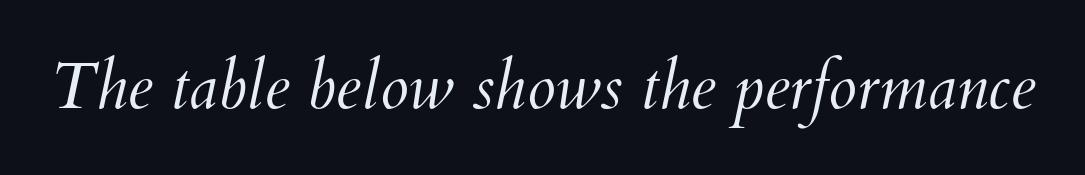
This is oblique type, the kind used for emphasis or titles. These lines are rendered in a variable-pitch font. Default kerning and tracking; the words read as compact shapes. A quiet, ordinary-to-light weight characterises the typeface. A bare baseline throughout the passage.
